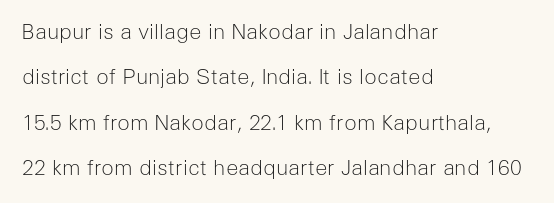
Q: Is the text bold? A: No.
Q: Is the text italic (slanted)? A: No, it is upright.
Q: Is the text underlined? A: No.
Q: How is the paragraph aligned? A: Left-aligned.
Q: Is the spacing between letters normal or unusually wide? A: Normal.
Q: Is the spacing between lines tight, normal or loose? A: Loose.
